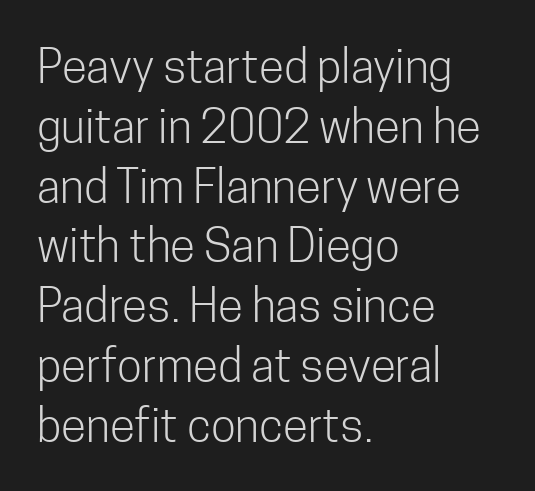
Q: Is the text bold? A: No.
Q: Is the text italic (slanted)? A: No, it is upright.
Q: Is the typeface a serif or a sans-serif typeface? A: Sans-serif.
Q: Is the text underlined? A: No.
Q: How is the paragraph aligned? A: Left-aligned.
Q: Is the spacing between letters normal or unusually wide? A: Normal.
Q: Is the spacing between lines tight, normal or loose? A: Normal.
Q: Width (condensed, normal, or wide)? A: Condensed.
Q: Stroke contrast? A: Low.
Q: x-height? A: Medium.
Q: Monospaced? A: No.
